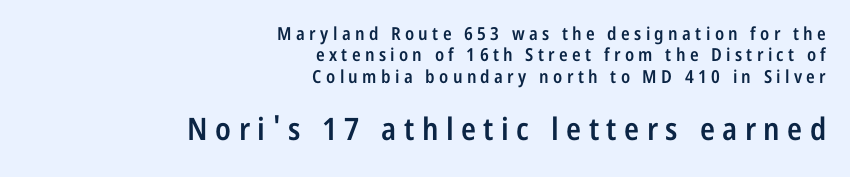
The image shows 31 px semibold, condensed sans-serif type, upright; set right-aligned, line spacing 1.19x, unusually wide letter spacing (+0.24 em), not underlined; the second (bottom) block is 1.72x larger; low stroke contrast and a medium x-height.
